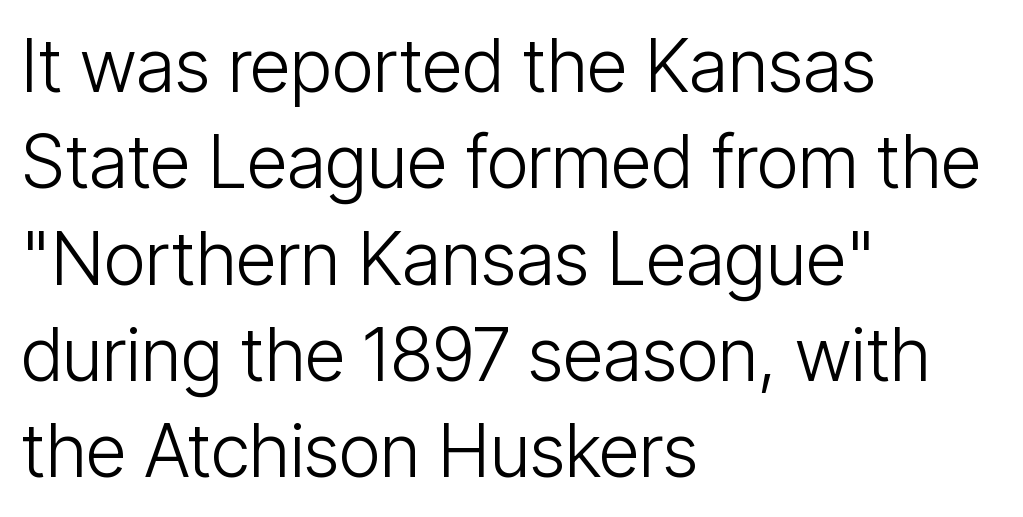
{"serif": "no", "italic": "no", "bold": "no", "weight": "light", "width": "condensed", "stroke_contrast": "low", "x_height": "medium", "monospaced": "no", "underline": "no", "align": "left", "line_spacing": "normal", "line_spacing_ratio": 1.32, "letter_spacing": "normal", "letter_spacing_em": 0.0, "glyph_px": 73}
